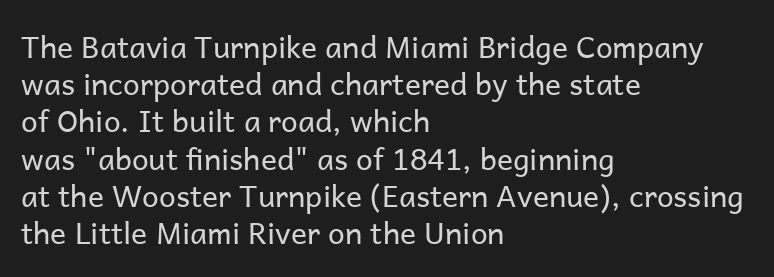
Caption: multi-line text, flush left, ragged right. Descenders are the only things crossing below the line. Posture: vertical. The strokes carry an ordinary text weight at most.
